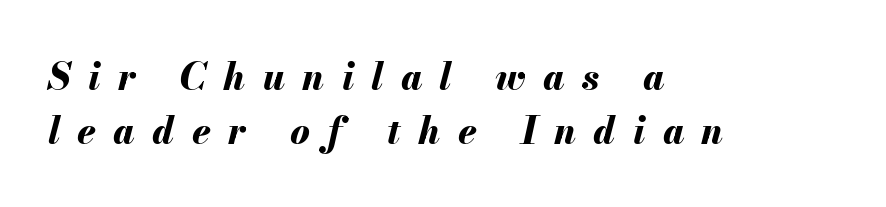
Emphasis-style slanted type is in use. Horizontal bands of white between lines are of average thickness. Beneath every word, the page is bare. Every row of glyphs begins at an identical x-position on the left. Note the varied advance widths — an 'i' is clearly narrower than an 'm'. The horizontal fit of the characters is loose and conspicuously gappy.
